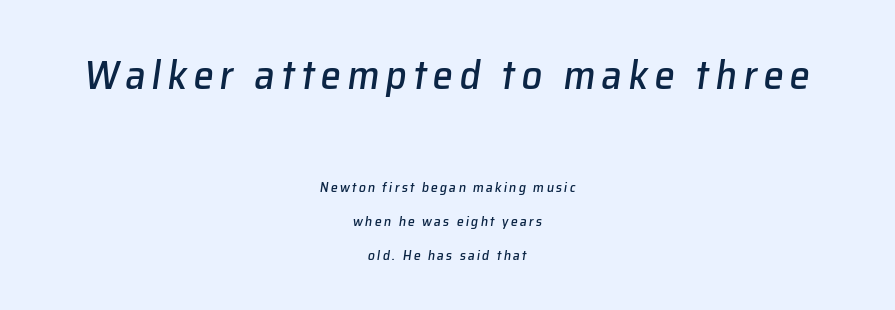
Q: Is the text italic (slanted)? A: Yes, it leans right by about 8 degrees.
Q: Is the text underlined? A: No.
Q: How is the paragraph aligned? A: Centered.
Q: Is the spacing between lines tight, normal or loose? A: Loose.
Q: Which block of text is set in a larger size, the first (top) or the second (bottom)? A: The first (top) one.
Q: Width (condensed, normal, or wide)? A: Normal.
Q: Stroke contrast? A: Low.
Q: x-height? A: Medium.
Q: Monospaced? A: No.
